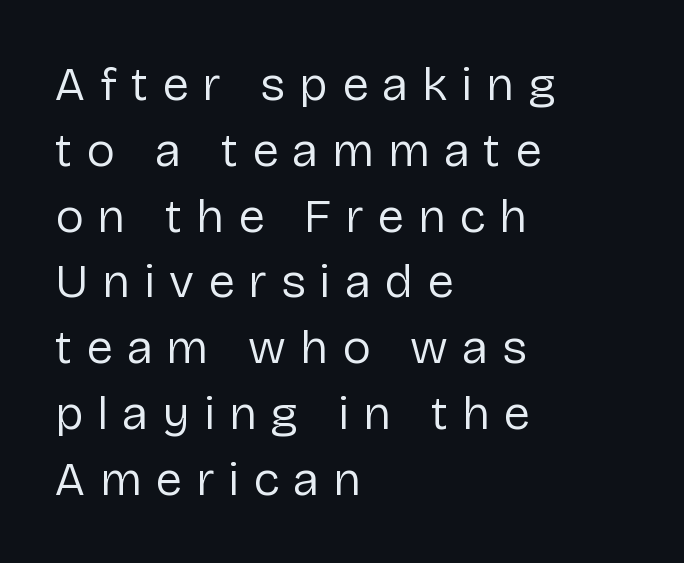
The image shows 48 px regular-weight sans-serif type, upright; set left-aligned, normal line spacing (1.37x), unusually wide letter spacing (+0.29 em), not underlined; low stroke contrast and a medium x-height.
